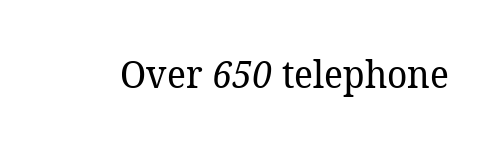
{"serif": "yes", "bold": "no", "weight": "regular", "width": "normal", "stroke_contrast": "low", "x_height": "medium", "monospaced": "no", "underline": "no", "letter_spacing": "normal", "letter_spacing_em": 0.0, "glyph_px": 38}
